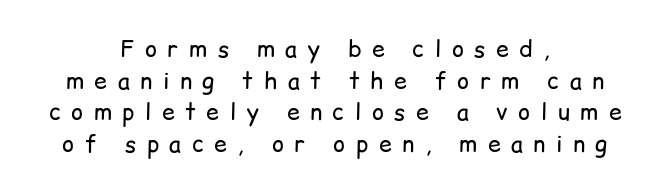
The image shows 23 px text type, upright; set centered, normal line spacing (1.38x), unusually wide letter spacing (+0.46 em), not underlined.
